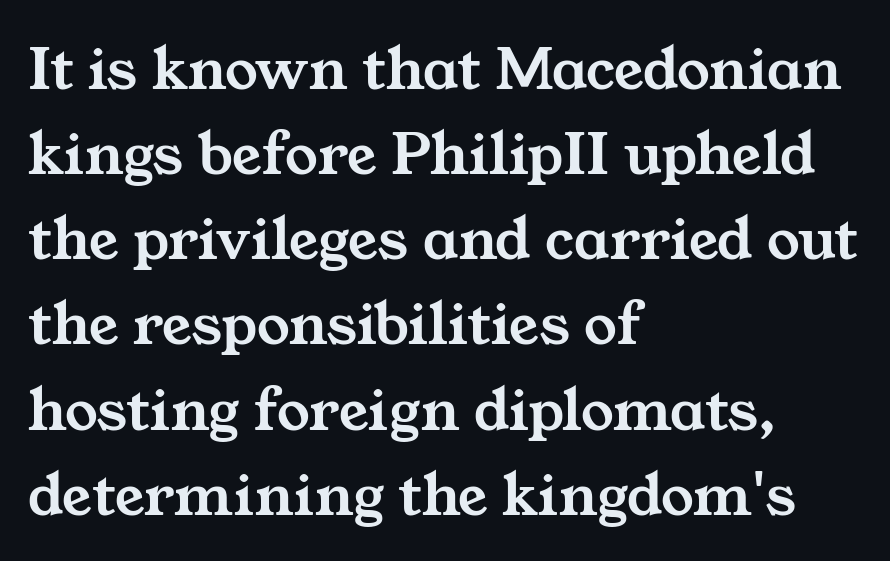
The image shows 65 px wide serif type; set left-aligned, normal line spacing (1.31x), normal letter spacing, not underlined; medium stroke contrast and a medium x-height.
